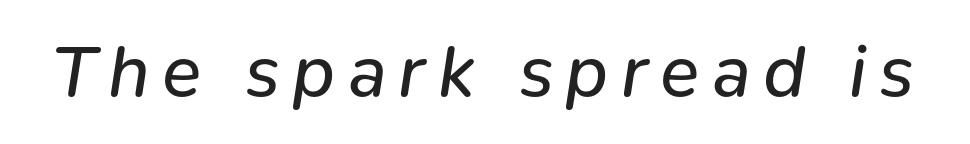
Each row of text sits above clean, open space. This sample has the flowing, uneven cadence of proportional lettering. Heaviness? Minimal to ordinary, like unemphasized prose. The font's italic variant was chosen for this text.
